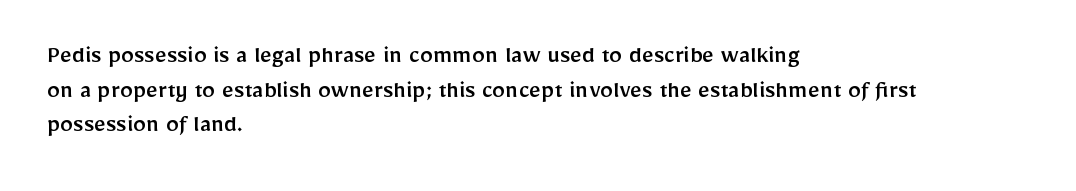
{"italic": "no", "underline": "no", "align": "left", "line_spacing": "normal", "line_spacing_ratio": 1.33, "letter_spacing": "normal", "letter_spacing_em": 0.0, "glyph_px": 26}
